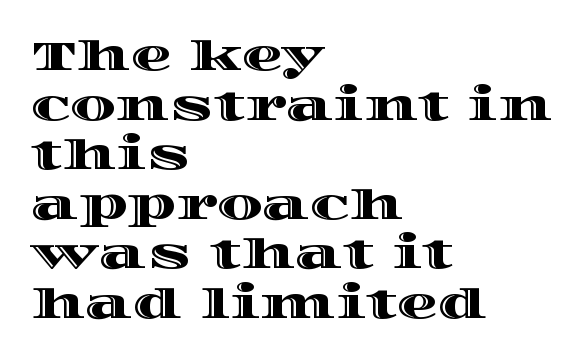
The image shows 41 px wide type, upright; set left-aligned, line spacing 1.21x, normal letter spacing, not underlined; a large x-height.
